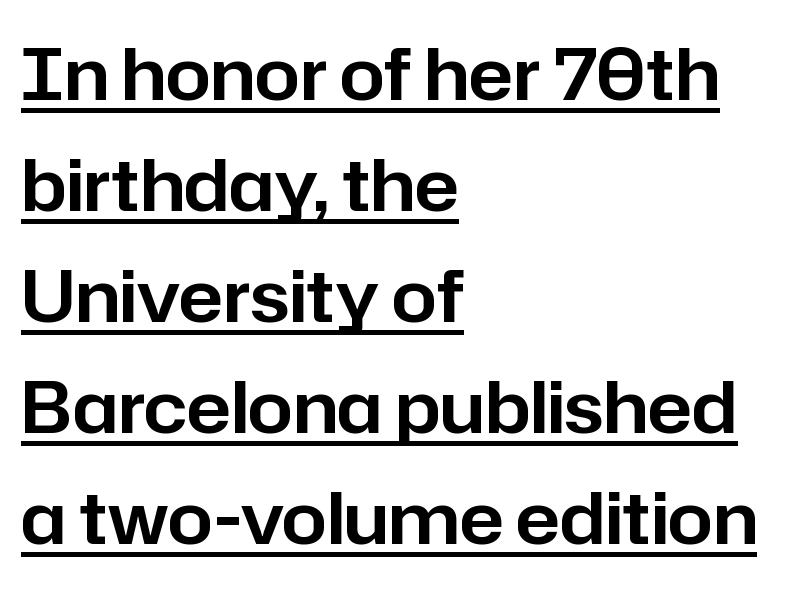
Check the space under the baseline: a stroke is drawn there. The lettering stays uniformly vertical, giving the passage a roman look. Which margin do the lines hug? The left one — the right edge is uneven. Spacing between characters is what you'd get straight out of the box. Looks like regular typesetting: each glyph gets only the width it needs. Typographically, this falls in the sans-serif category.
